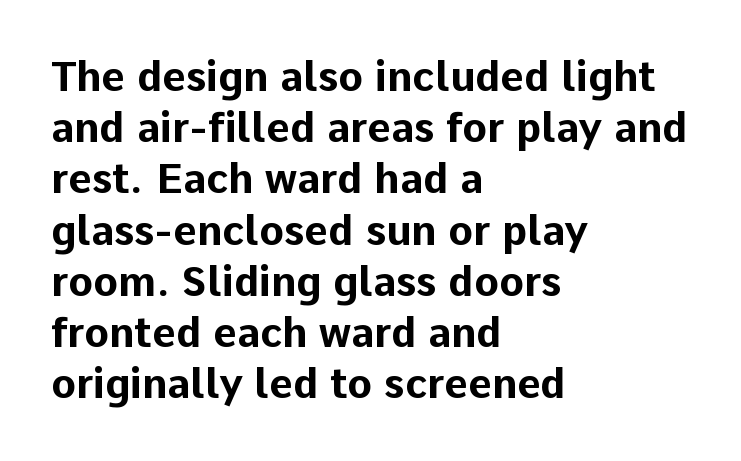
Each letter's strokes conclude bluntly, with no projecting serifs. Do the letters lean? They stand straight. Weight check: bold — yes, fully. Line starts are locked; line ends wander. The type is set solid horizontally, with unmodified tracking.
